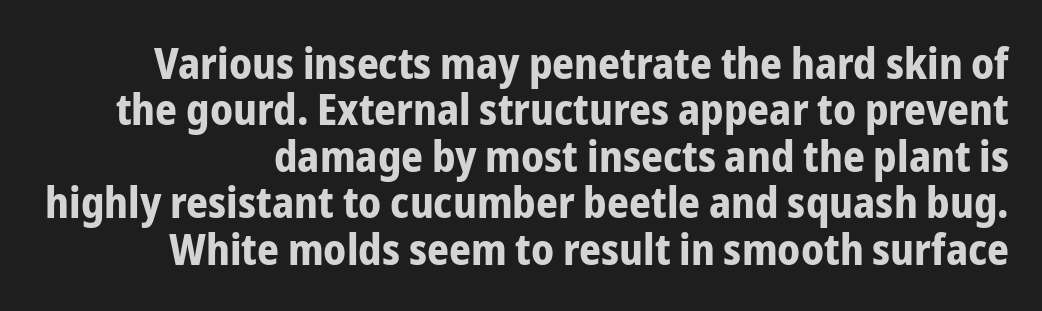
The image shows 43 px bold, condensed sans-serif type, upright; set tight line spacing (1.08x), normal letter spacing, not underlined; low stroke contrast and a medium x-height.
